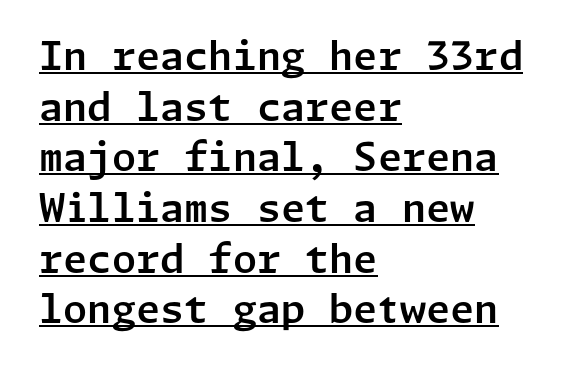
{"serif": "no", "italic": "no", "width": "normal", "stroke_contrast": "low", "x_height": "medium", "underline": "yes", "align": "left", "line_spacing": "normal", "line_spacing_ratio": 1.3, "letter_spacing": "normal", "letter_spacing_em": 0.0, "glyph_px": 39}
